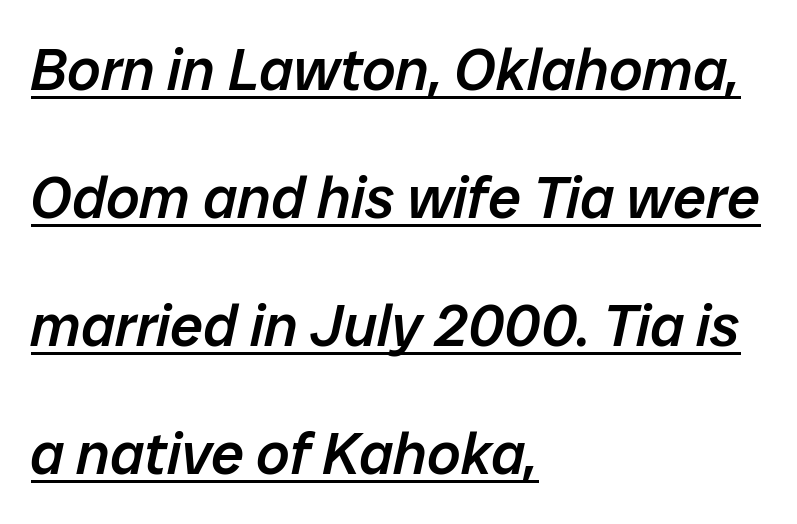
The image shows 59 px semibold type, italic (leaning right); set left-aligned, loose line spacing (2.17x), normal letter spacing, underlined; low stroke contrast and a medium x-height.
